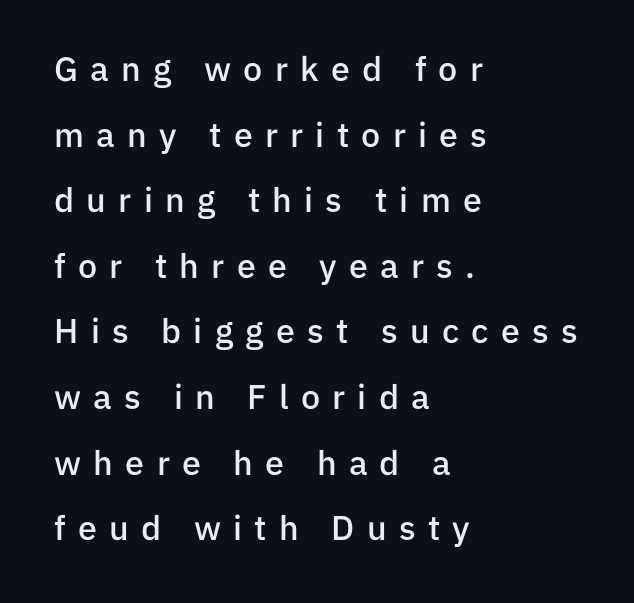
{"serif": "no", "italic": "no", "bold": "semi", "weight": "semibold", "width": "normal", "stroke_contrast": "low", "x_height": "medium", "monospaced": "no", "underline": "no", "align": "left", "line_spacing": "loose", "line_spacing_ratio": 1.93, "letter_spacing": "wide", "letter_spacing_em": 0.36, "glyph_px": 34}
